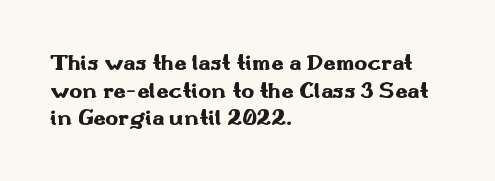
These words are printed bold, with thick strokes throughout. The string is rendered with underlining switched off. What's the leading like? Ordinary, nothing unusual. Tracking value appears to be zero — textbook default spacing. This rendering uses left alignment, leaving the right contour irregular. Every stem runs plumb, perpendicular to the baseline.
